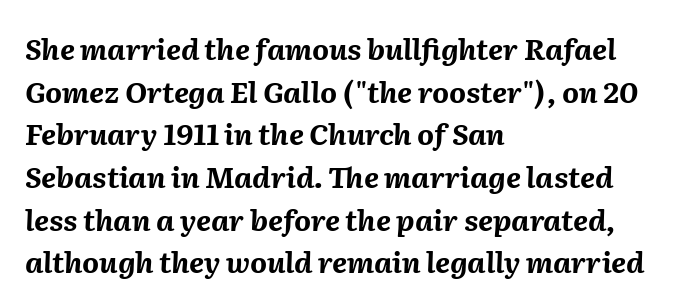
{"italic": "yes", "lean": "right", "slant_degrees": 2, "bold": "yes", "weight": "bold", "width": "normal", "stroke_contrast": "medium", "x_height": "medium", "monospaced": "no", "underline": "no", "align": "left", "line_spacing": "normal", "line_spacing_ratio": 1.47, "letter_spacing": "normal", "letter_spacing_em": 0.0, "glyph_px": 29}
